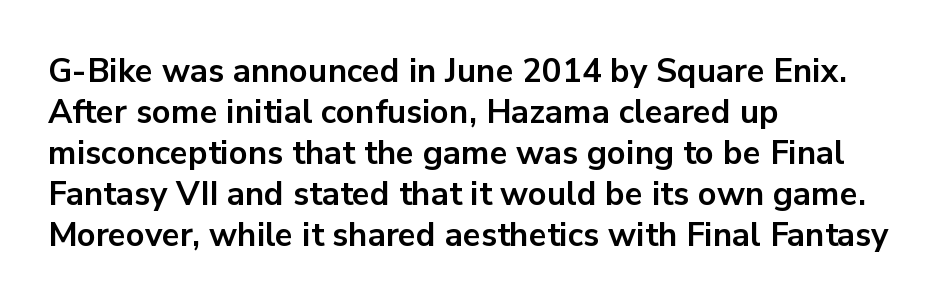
{"serif": "no", "italic": "no", "bold": "yes", "weight": "bold", "width": "normal", "stroke_contrast": "low", "x_height": "medium", "monospaced": "no", "underline": "no", "align": "left", "line_spacing_ratio": 1.24, "letter_spacing": "normal", "letter_spacing_em": 0.0, "glyph_px": 33}
